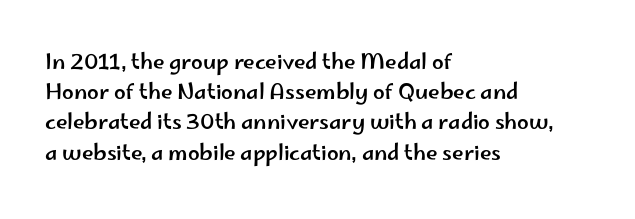
{"italic": "no", "underline": "no", "align": "left", "line_spacing": "normal", "line_spacing_ratio": 1.44, "letter_spacing": "normal", "letter_spacing_em": 0.0, "glyph_px": 21}
